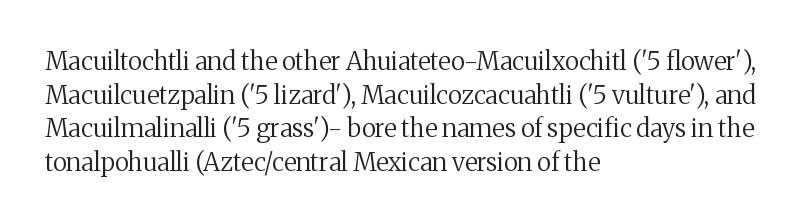
Honestly, there is no underline to notice here at all. When letters stand straight like this, we call the style roman or upright. The passage shown stacks its lines at a standard gap. Horizontal alignment here is leftward, the default for most running prose. Ink coverage per letter is moderate at most.
